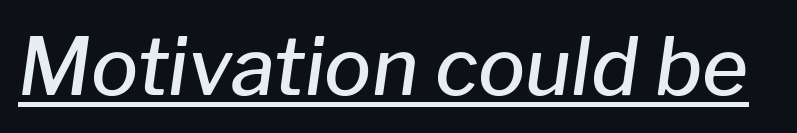
Q: Is the text bold? A: Semi-bold.
Q: Is the text italic (slanted)? A: Yes, it leans right by about 8 degrees.
Q: Is the text underlined? A: Yes.
Q: Is the spacing between letters normal or unusually wide? A: Normal.
Q: Width (condensed, normal, or wide)? A: Normal.
Q: Stroke contrast? A: Low.
Q: x-height? A: Medium.
Q: Monospaced? A: No.
